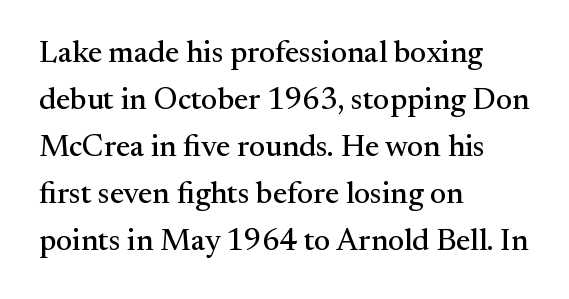
Q: Is the text italic (slanted)? A: No, it is upright.
Q: Is the typeface a serif or a sans-serif typeface? A: Serif.
Q: Is the text underlined? A: No.
Q: How is the paragraph aligned? A: Left-aligned.
Q: Is the spacing between letters normal or unusually wide? A: Normal.
Q: Is the spacing between lines tight, normal or loose? A: Normal.
Q: Width (condensed, normal, or wide)? A: Normal.
Q: Stroke contrast? A: Medium.
Q: x-height? A: Small.
Q: Monospaced? A: No.
